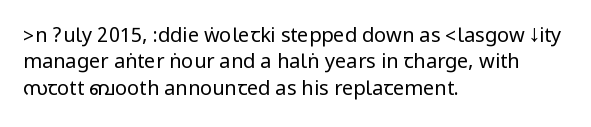
Characters remain perfectly vertical along every line. Rows of type keep a routine distance in the vertical direction. The face looks like a standard text weight, possibly lighter. Letter spacing: default. Each row of text sits above clean, open space.
